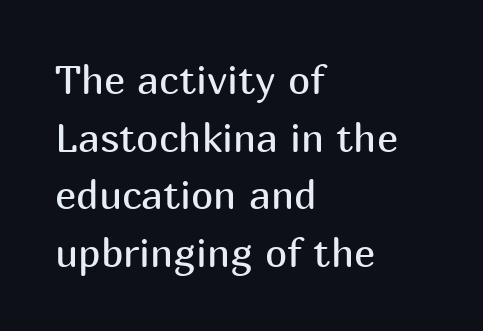
The image shows 40 px regular-weight sans-serif type, upright; set left-aligned, normal line spacing (1.44x), normal letter spacing, not underlined; medium stroke contrast and a medium x-height.
